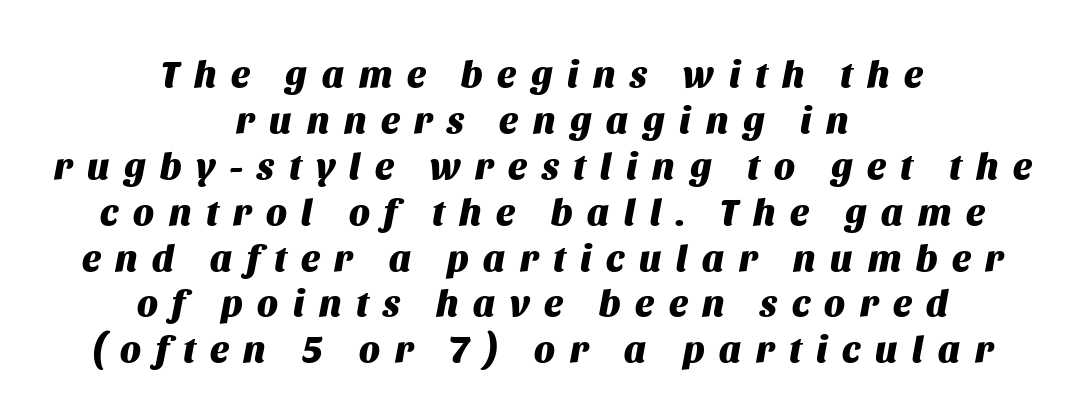
Q: Is the text bold? A: Yes.
Q: Is the text italic (slanted)? A: Yes, it leans right by about 11 degrees.
Q: Is the text underlined? A: No.
Q: How is the paragraph aligned? A: Centered.
Q: Is the spacing between letters normal or unusually wide? A: Unusually wide.
Q: Width (condensed, normal, or wide)? A: Normal.
Q: Stroke contrast? A: Medium.
Q: x-height? A: Large.
Q: Monospaced? A: No.
